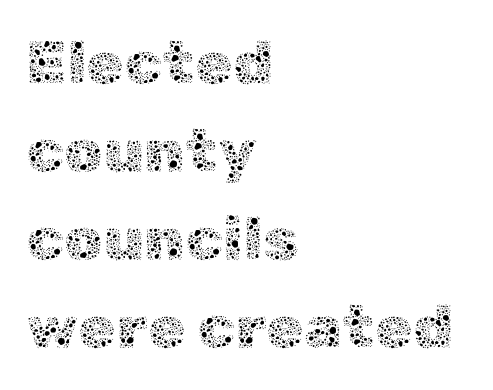
{"italic": "no", "bold": "no", "weight": "thin", "width": "normal", "x_height": "medium", "monospaced": "no", "underline": "no", "align": "left", "line_spacing": "normal", "line_spacing_ratio": 1.44, "letter_spacing": "normal", "letter_spacing_em": 0.0, "glyph_px": 61}
